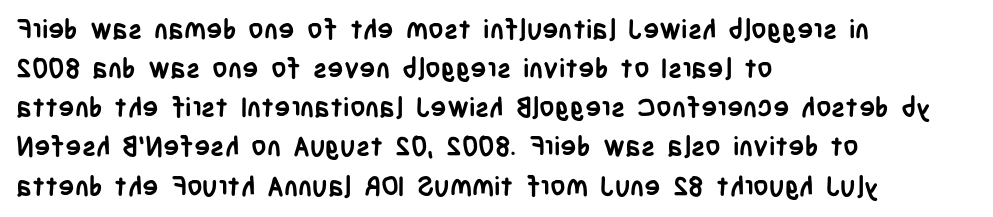
Q: Is the text bold? A: Yes.
Q: Is the text italic (slanted)? A: No, it is upright.
Q: Is the text underlined? A: No.
Q: How is the paragraph aligned? A: Left-aligned.
Q: Is the spacing between letters normal or unusually wide? A: Normal.
Q: Is the spacing between lines tight, normal or loose? A: Normal.
